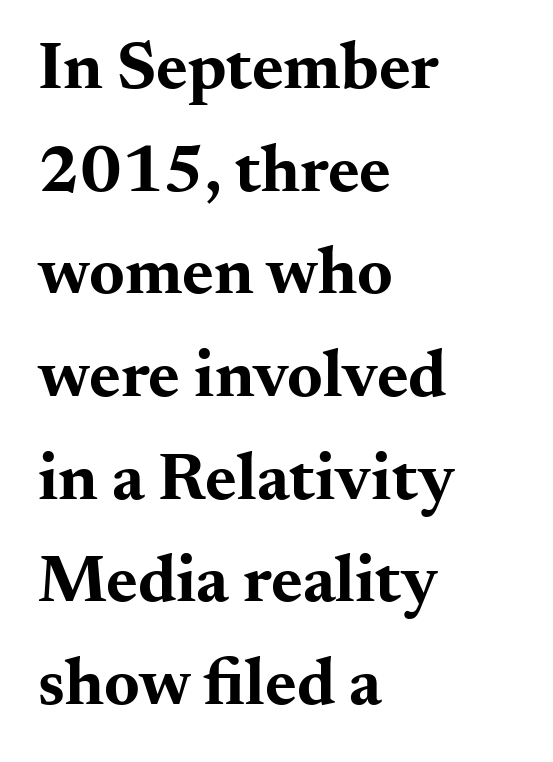
Q: Is the text bold? A: Yes.
Q: Is the text italic (slanted)? A: No, it is upright.
Q: Is the typeface a serif or a sans-serif typeface? A: Serif.
Q: Is the text underlined? A: No.
Q: How is the paragraph aligned? A: Left-aligned.
Q: Is the spacing between letters normal or unusually wide? A: Normal.
Q: Is the spacing between lines tight, normal or loose? A: Normal.
Q: Width (condensed, normal, or wide)? A: Wide.
Q: Stroke contrast? A: Medium.
Q: x-height? A: Small.
Q: Monospaced? A: No.
